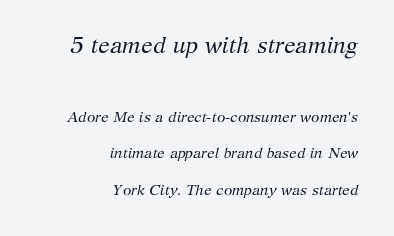
Q: Is the text bold? A: No.
Q: Is the text italic (slanted)? A: Yes, it leans right by about 12 degrees.
Q: Is the text underlined? A: No.
Q: How is the paragraph aligned? A: Right-aligned.
Q: Is the spacing between letters normal or unusually wide? A: Normal.
Q: Is the spacing between lines tight, normal or loose? A: Loose.
Q: Which block of text is set in a larger size, the first (top) or the second (bottom)? A: The first (top) one.
